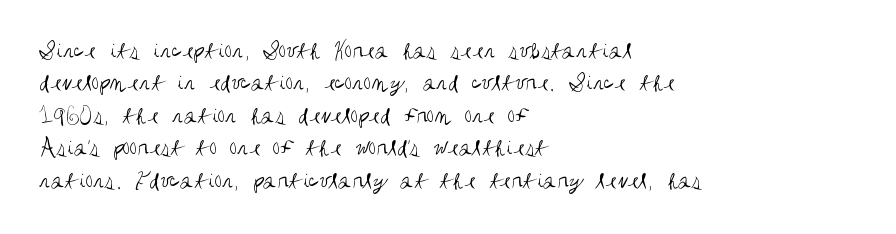
{"bold": "no", "underline": "no", "align": "left", "line_spacing": "normal", "line_spacing_ratio": 1.3, "letter_spacing": "normal", "letter_spacing_em": 0.0, "glyph_px": 25}
